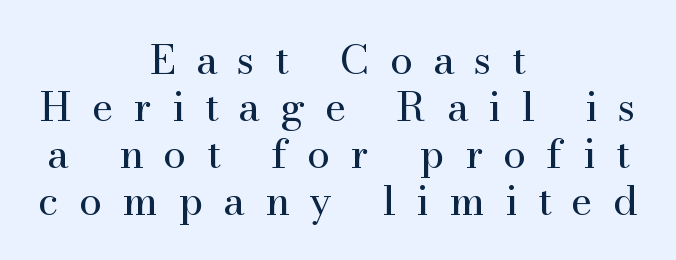
One glance says dense: line gaps are narrower than usual. The type family on display is of the serif kind. These glyphs show unthickened strokes, regular width or finer. The specimen omits any rule beneath the text block's lines. Character widths vary here, with narrow letters taking less room than wide ones. Upright lettering throughout.
